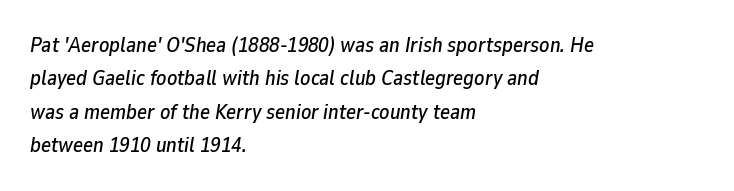
A classic flush-left, rag-right setting is used for this passage. Just letters on the line, the space beneath them empty. Nothing unusual about the tracking: characters are spaced as the font intends. Would a proofreader flag this as italicized? Yes.
